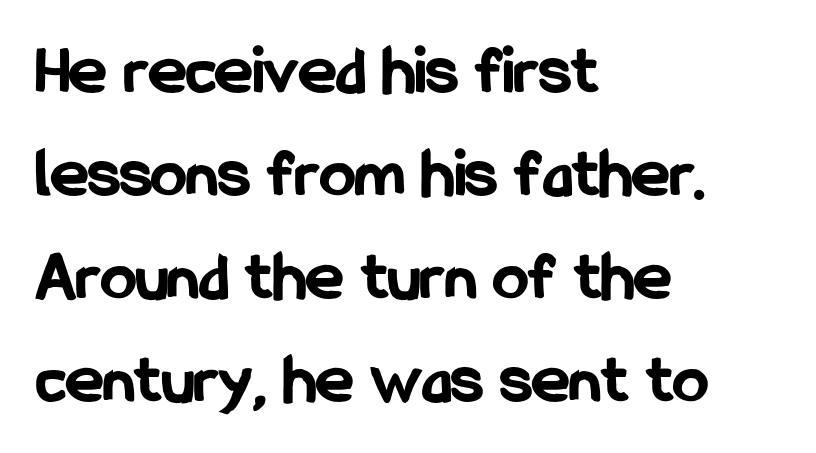
{"serif": "no", "italic": "no", "bold": "yes", "weight": "bold", "width": "condensed", "stroke_contrast": "low", "x_height": "medium", "monospaced": "no", "underline": "no", "align": "left", "line_spacing": "normal", "line_spacing_ratio": 1.45, "letter_spacing": "normal", "letter_spacing_em": 0.0, "glyph_px": 71}
